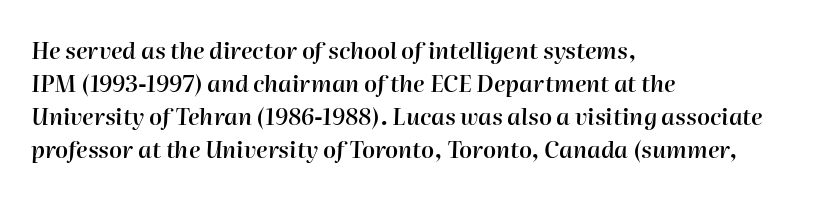
The image shows 23 px text type, italic (leaning right); set left-aligned, normal line spacing (1.44x), normal letter spacing, not underlined.
